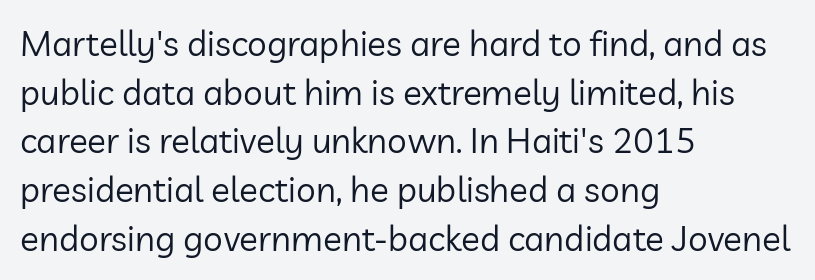
The image shows 35 px regular-weight sans-serif type, upright; set left-aligned, normal line spacing (1.39x), normal letter spacing, not underlined; low stroke contrast and a medium x-height.
